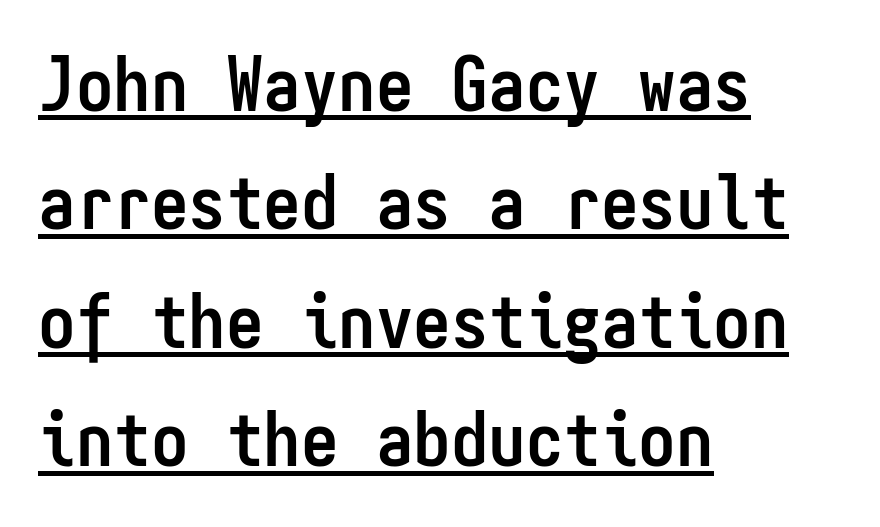
{"serif": "no", "italic": "no", "bold": "yes", "weight": "semibold", "width": "condensed", "stroke_contrast": "low", "x_height": "medium", "monospaced": "yes", "underline": "yes", "align": "left", "line_spacing": "normal", "line_spacing_ratio": 1.58, "letter_spacing": "normal", "letter_spacing_em": 0.0, "glyph_px": 75}
